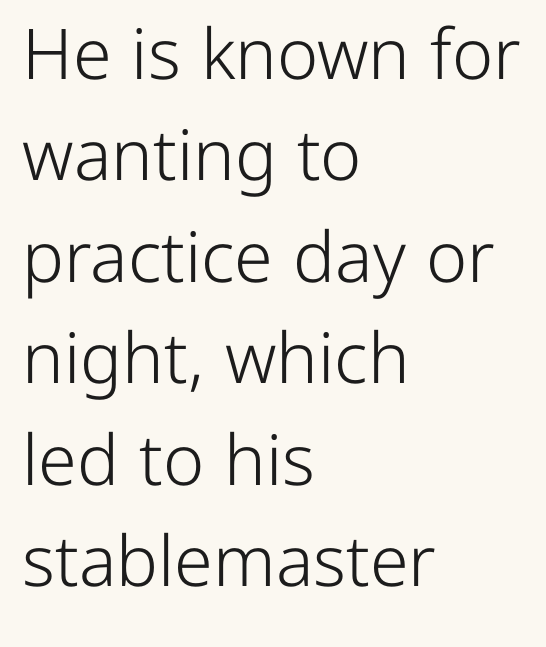
The image shows 70 px light sans-serif type, upright; set left-aligned, normal line spacing (1.45x), normal letter spacing, not underlined; low stroke contrast and a medium x-height.
